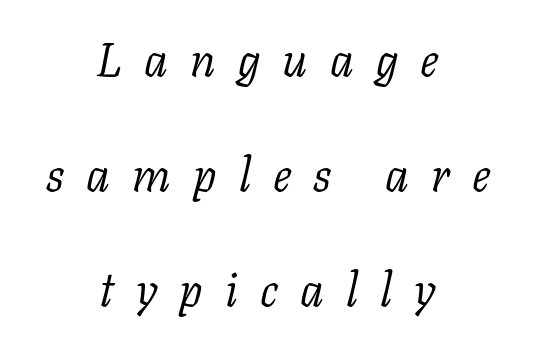
Is the letter spacing exaggerated? Yes — the characters are pushed far apart. Bare-footed words on every line. Each stroke keeps to a modest, everyday thickness or less. Short and long lines alike share a common midpoint. Each letter's strokes conclude with small projecting serifs. The typography opts for an oblique posture over an upright one.
